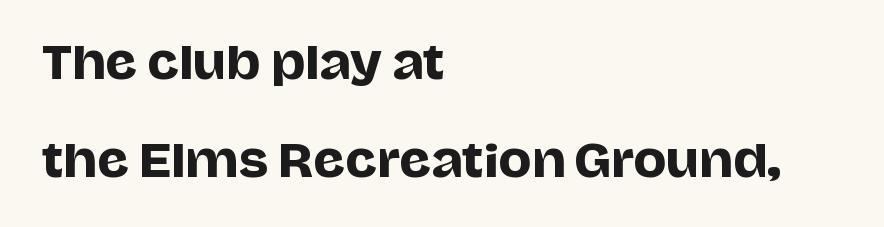
The image shows 44 px sans-serif type, upright; set left-aligned, loose line spacing (2.22x), normal letter spacing, not underlined; low stroke contrast and a large x-height.
